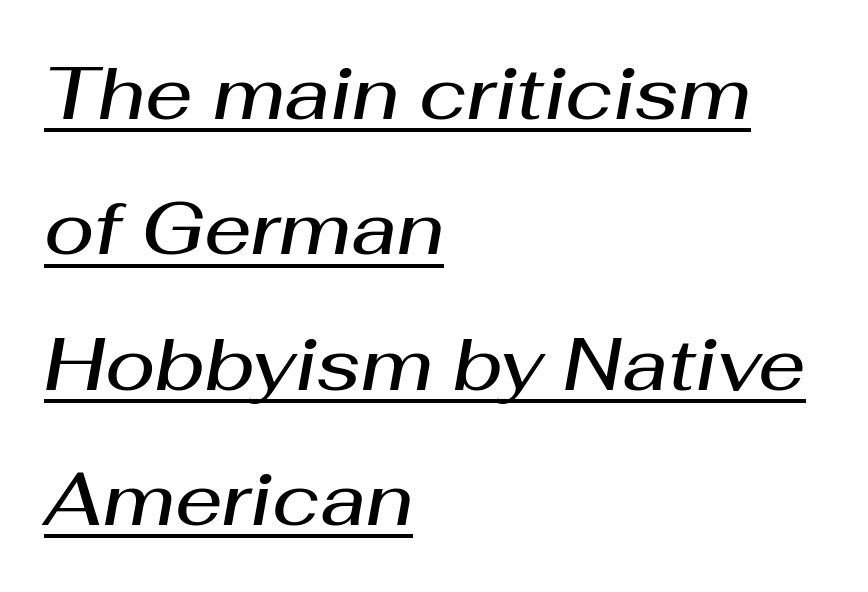
These lines stack with their left ends in a neat column. It's the slanting kind of type. Somebody hit Ctrl+U on this one — the words are underlined. Emphasis by weight is partial: semibold.
